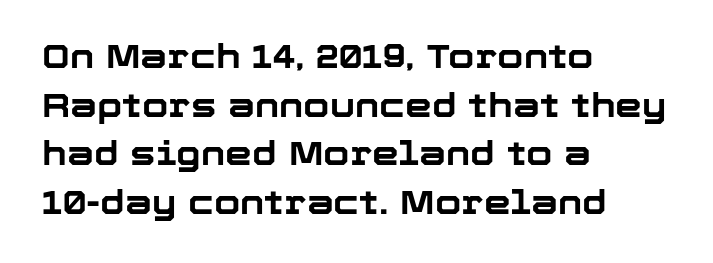
A typesetter would call this proportional, since set widths differ per character. In terms of letterspacing, this is plain default setting. What's the leading like? Ordinary, nothing unusual. Compared with a centered layout, this one pins lines to the left instead. The words here are not underlined. In terms of weight, the rendering is a true, heavy bold.
